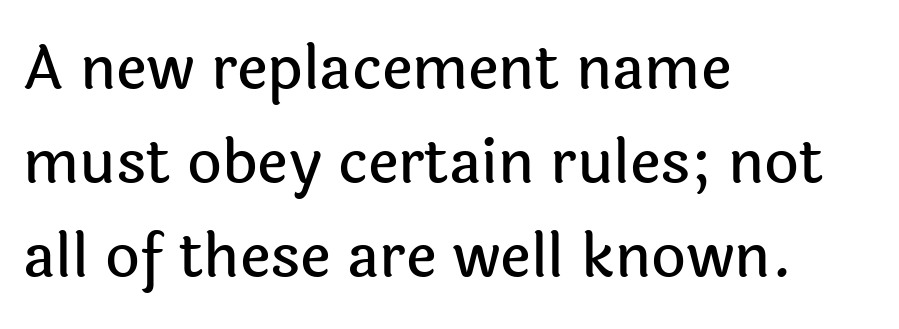
Honestly, the letter spacing is just normal — you wouldn't notice it. If you measured baseline to baseline, you'd find a middling distance. One-word summary of the alignment: left. The passage shown is not underscored anywhere. Character widths vary here, with narrow letters taking less room than wide ones. Unlike italic type, these characters show no tilt at all.
